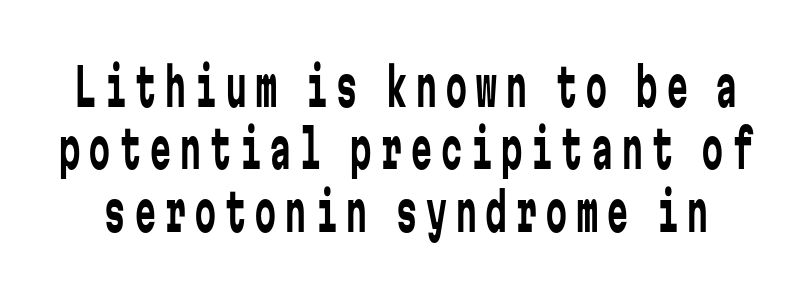
The image shows 52 px regular-weight, condensed sans-serif type, upright, monospaced; set line spacing 1.2x, not underlined; low stroke contrast and a medium x-height.
